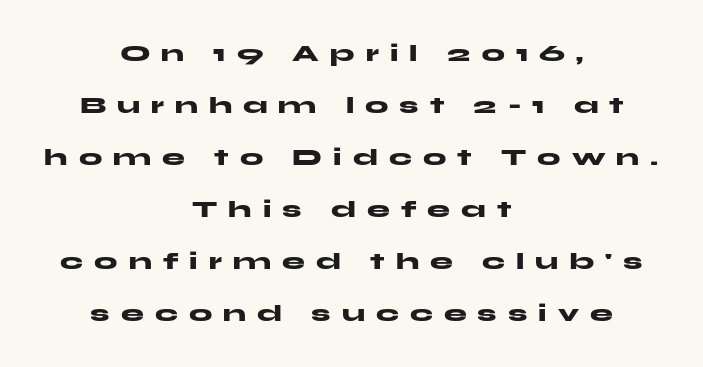
Substantial extra tracking has been applied to these lines. Just letters on the line, the space beneath them empty. Vertically, the passage feels expansive, rows floating well apart. Weight: bold. The setting favours the middle, as headings and verse often do. Posture: upright roman.
